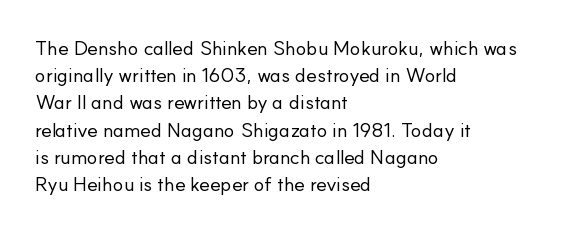
Q: Is the text bold? A: No.
Q: Is the text italic (slanted)? A: No, it is upright.
Q: Is the text underlined? A: No.
Q: How is the paragraph aligned? A: Left-aligned.
Q: Is the spacing between letters normal or unusually wide? A: Normal.
Q: Is the spacing between lines tight, normal or loose? A: Normal.
